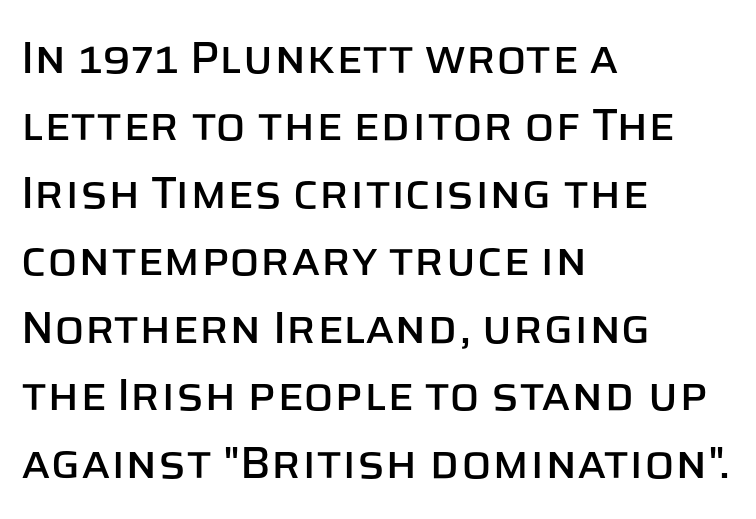
Descenders hang freely into open space. Line spacing here is normal. The lettering holds an erect, upright posture throughout. Alignment: flush left.
